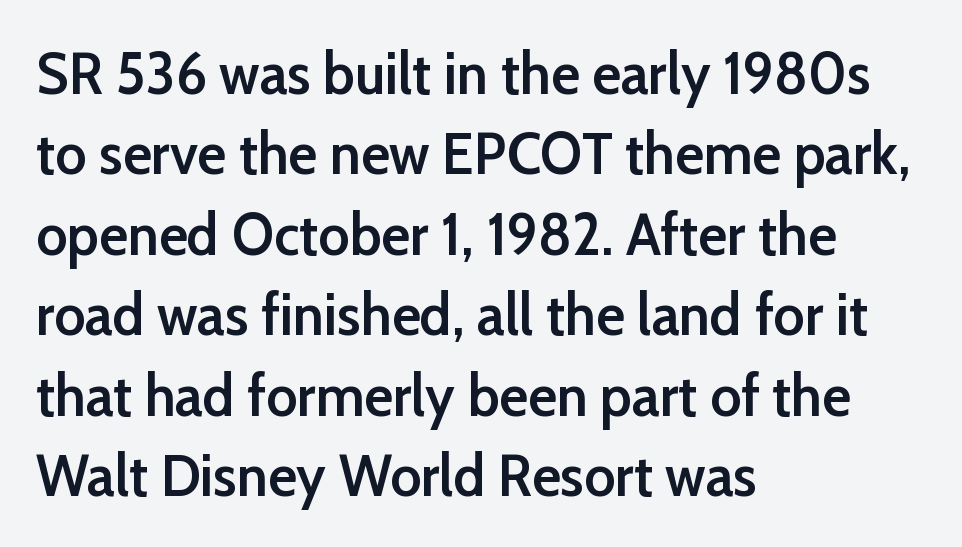
The image shows 60 px semibold sans-serif type, upright; set left-aligned, normal line spacing (1.34x), normal letter spacing, not underlined; low stroke contrast and a medium x-height.
